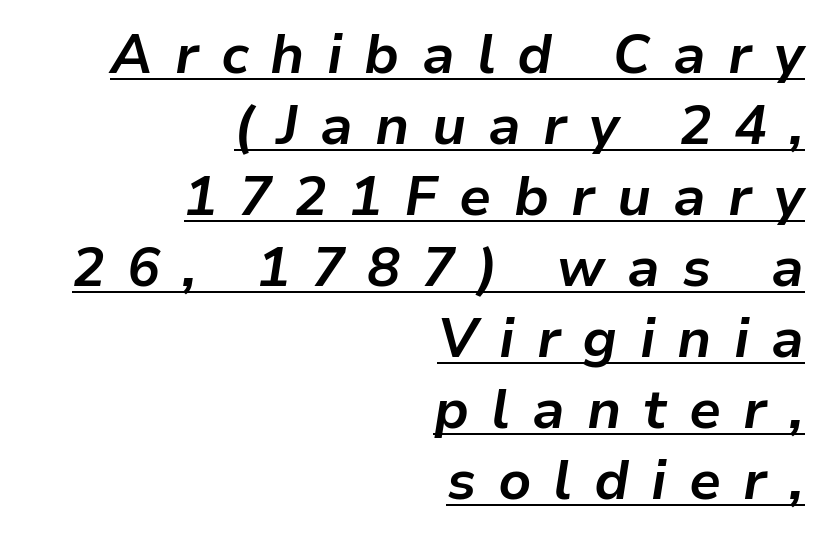
Leading matches the norm, producing a regular column. The letterforms stand isolated, each surrounded by extra space. You can tell it's italic because the verticals aren't actually vertical. These lines are rendered in a variable-pitch font. A continuous stroke trails under the words, as in a hyperlink.
